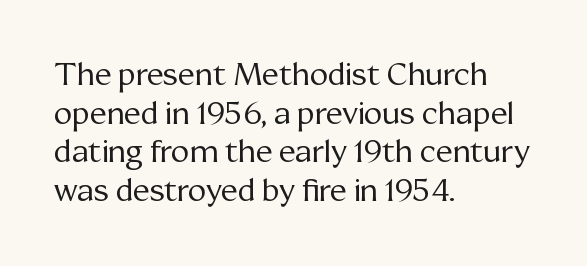
The font's upright variant was chosen for this text. The paragraph shown leans on its left margin. The leading is moderate, giving the passage an even texture. Bare-footed words on every line.
